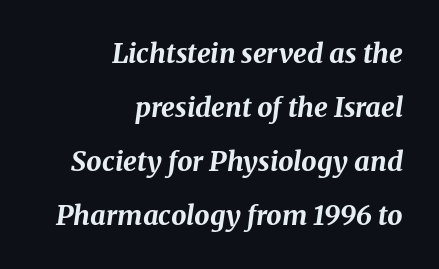
{"italic": "yes", "lean": "right", "slant_degrees": 8, "bold": "yes", "underline": "no", "align": "right", "line_spacing": "loose", "line_spacing_ratio": 2.0, "letter_spacing": "normal", "letter_spacing_em": 0.0, "glyph_px": 27}
